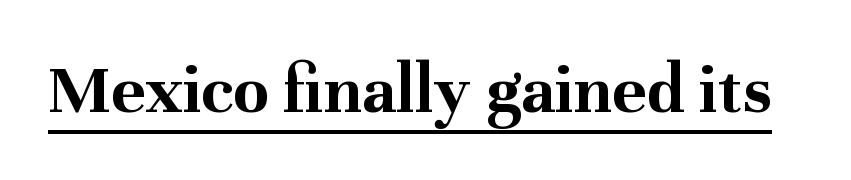
{"serif": "yes", "italic": "no", "bold": "yes", "weight": "bold", "width": "normal", "stroke_contrast": "medium", "x_height": "medium", "monospaced": "no", "underline": "yes", "letter_spacing": "normal", "letter_spacing_em": 0.0, "glyph_px": 72}
